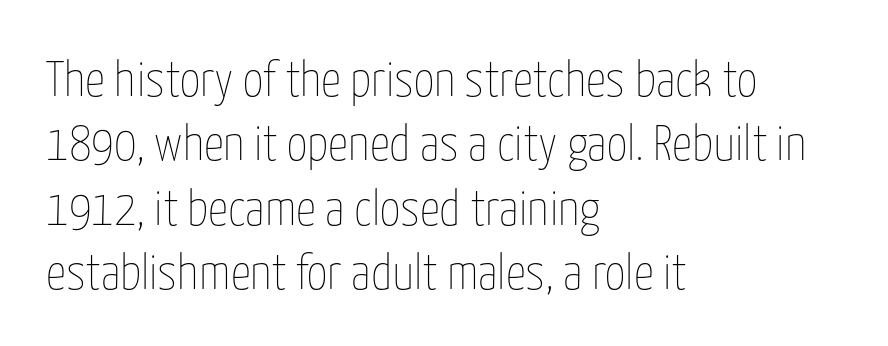
Q: Is the text bold? A: No.
Q: Is the text italic (slanted)? A: No, it is upright.
Q: Is the text underlined? A: No.
Q: How is the paragraph aligned? A: Left-aligned.
Q: Is the spacing between letters normal or unusually wide? A: Normal.
Q: Is the spacing between lines tight, normal or loose? A: Normal.
Q: Width (condensed, normal, or wide)? A: Condensed.
Q: Stroke contrast? A: Low.
Q: x-height? A: Medium.
Q: Monospaced? A: No.
